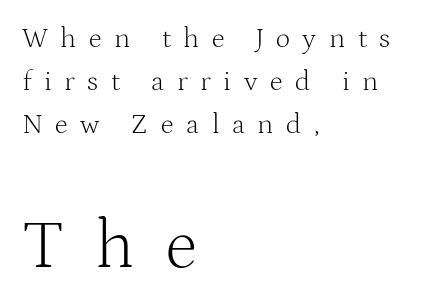
Q: Is the text bold? A: No.
Q: Is the text italic (slanted)? A: No, it is upright.
Q: Is the typeface a serif or a sans-serif typeface? A: Serif.
Q: Is the text underlined? A: No.
Q: How is the paragraph aligned? A: Left-aligned.
Q: Is the spacing between letters normal or unusually wide? A: Unusually wide.
Q: Is the spacing between lines tight, normal or loose? A: Normal.
Q: Which block of text is set in a larger size, the first (top) or the second (bottom)? A: The second (bottom) one.
Q: Width (condensed, normal, or wide)? A: Normal.
Q: Stroke contrast? A: Medium.
Q: x-height? A: Medium.
Q: Monospaced? A: No.
